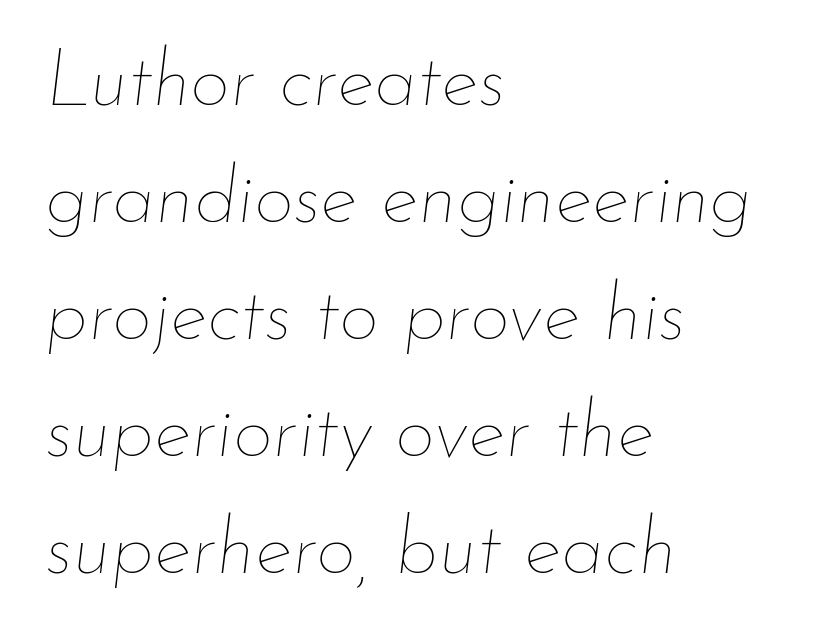
Q: Is the text bold? A: No.
Q: Is the text italic (slanted)? A: Yes, it leans right by about 7 degrees.
Q: Is the text underlined? A: No.
Q: How is the paragraph aligned? A: Left-aligned.
Q: Is the spacing between letters normal or unusually wide? A: Normal.
Q: Is the spacing between lines tight, normal or loose? A: Normal.
Q: Width (condensed, normal, or wide)? A: Normal.
Q: Stroke contrast? A: Low.
Q: x-height? A: Small.
Q: Monospaced? A: No.
